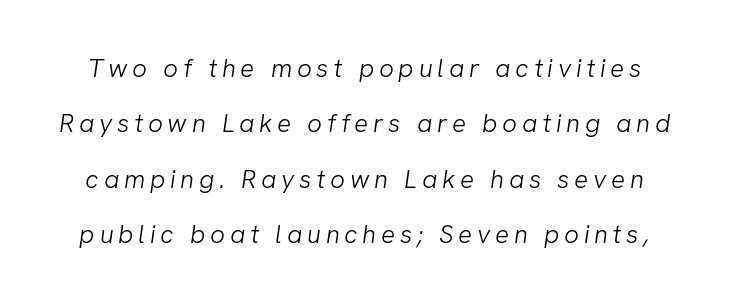
Q: Is the text bold? A: No.
Q: Is the text underlined? A: No.
Q: Is the spacing between lines tight, normal or loose? A: Loose.
